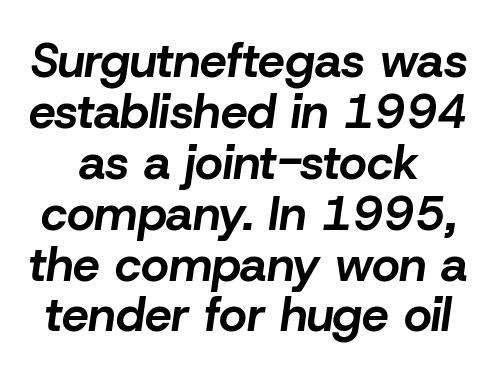
Q: Is the text bold? A: Yes.
Q: Is the text italic (slanted)? A: Yes, it leans right by about 8 degrees.
Q: Is the text underlined? A: No.
Q: Is the spacing between letters normal or unusually wide? A: Normal.
Q: Is the spacing between lines tight, normal or loose? A: Tight.
Q: Width (condensed, normal, or wide)? A: Normal.
Q: Stroke contrast? A: Low.
Q: x-height? A: Medium.
Q: Monospaced? A: No.
